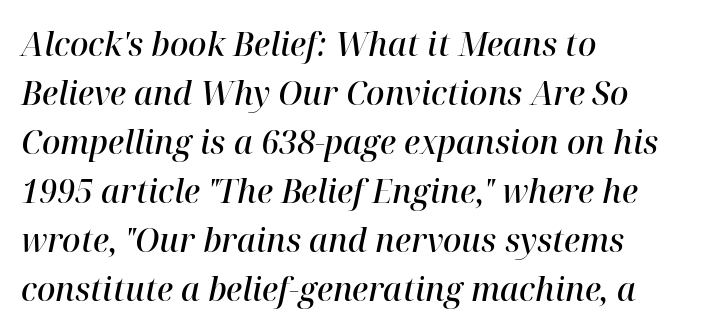
I'd describe the lettering as semibold — firm but not a full bold. Are there feet on the stems? There are — it's a serif. The face used here is rendered with its standard letterfit. Do the characters align in a grid? No, the font is proportional. This rendering uses left alignment, leaving the right contour irregular.
